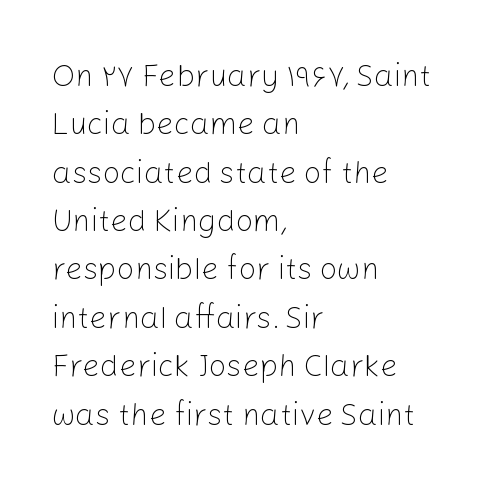
Q: Is the text bold? A: No.
Q: Is the text italic (slanted)? A: No, it is upright.
Q: Is the typeface a serif or a sans-serif typeface? A: Sans-serif.
Q: Is the text underlined? A: No.
Q: How is the paragraph aligned? A: Left-aligned.
Q: Is the spacing between letters normal or unusually wide? A: Normal.
Q: Is the spacing between lines tight, normal or loose? A: Normal.
Q: Width (condensed, normal, or wide)? A: Normal.
Q: Stroke contrast? A: Low.
Q: x-height? A: Medium.
Q: Monospaced? A: No.
